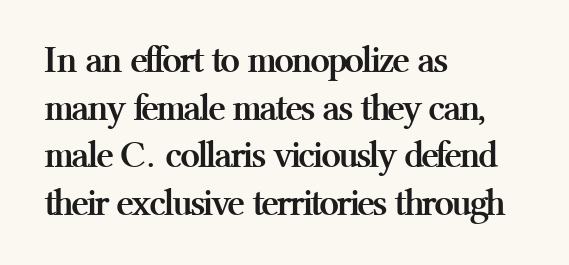
The image shows 39 px semibold serif type, upright; set left-aligned, line spacing 1.22x, normal letter spacing, not underlined; medium stroke contrast and a medium x-height.
